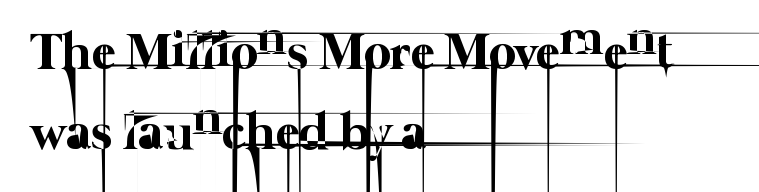
The image shows 52 px thin type; set left-aligned, normal line spacing (1.53x), normal letter spacing, not underlined; low stroke contrast and a medium x-height.
